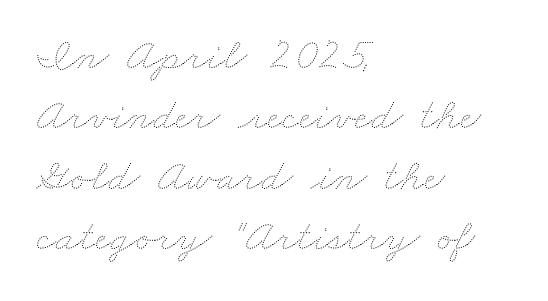
The image shows 45 px thin, wide type; set left-aligned, normal line spacing (1.34x), normal letter spacing, not underlined; medium stroke contrast and a small x-height.
